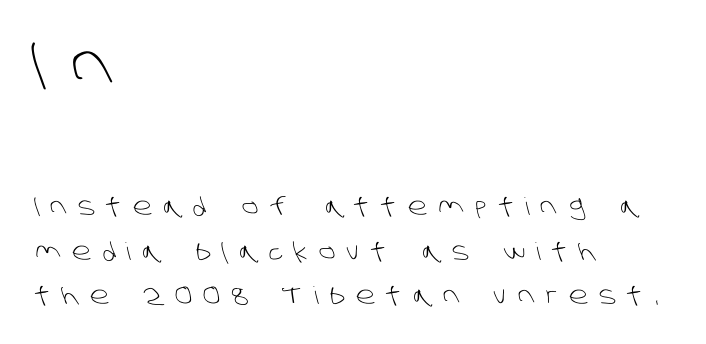
{"serif": "no", "bold": "no", "weight": "light", "width": "normal", "stroke_contrast": "low", "x_height": "large", "monospaced": "no", "underline": "no", "align": "left", "line_spacing_ratio": 1.84, "letter_spacing": "wide", "letter_spacing_em": 0.47, "larger_block": "first", "size_ratio": 2.5, "glyph_px": 60}
